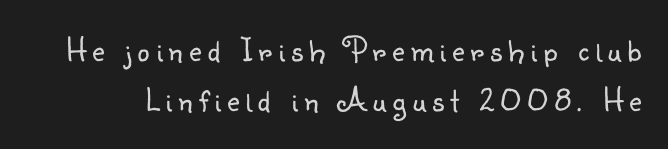
Q: Is the text bold? A: No.
Q: Is the text italic (slanted)? A: No, it is upright.
Q: Is the typeface a serif or a sans-serif typeface? A: Sans-serif.
Q: Is the text underlined? A: No.
Q: Is the spacing between lines tight, normal or loose? A: Normal.
Q: Width (condensed, normal, or wide)? A: Normal.
Q: Stroke contrast? A: Low.
Q: x-height? A: Small.
Q: Monospaced? A: No.
